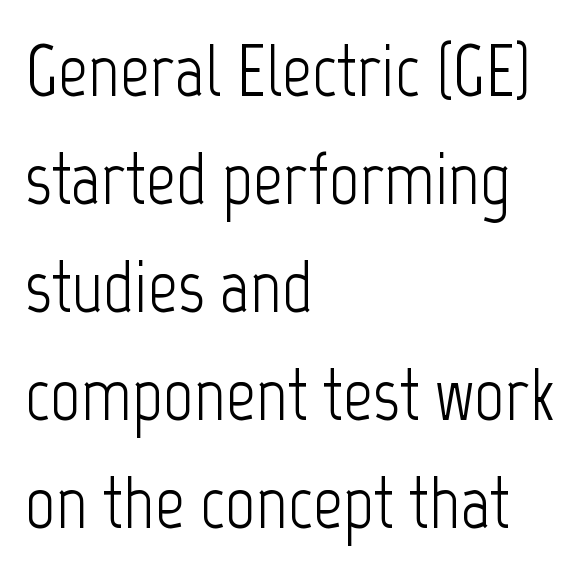
The strip under each line holds only bare page. A typesetter would label this face a sans. Line starts are locked; line ends wander. A light-to-regular cut is what we see here.
